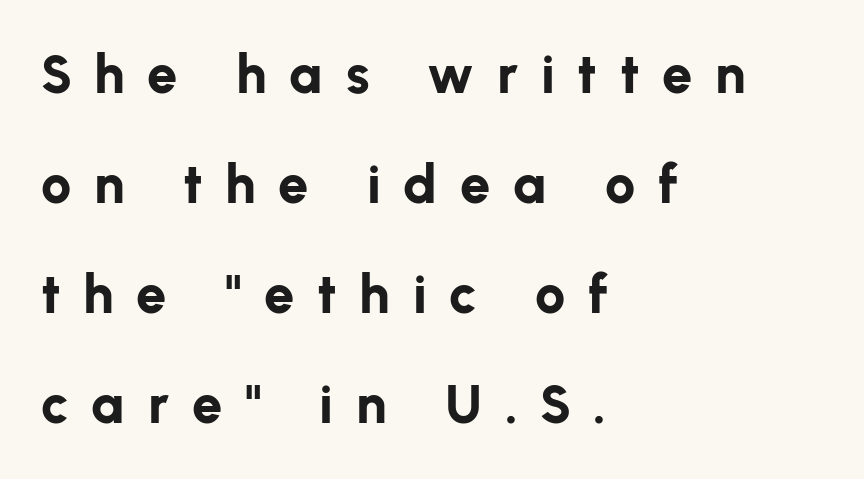
Q: Is the text bold? A: Yes.
Q: Is the text italic (slanted)? A: No, it is upright.
Q: Is the typeface a serif or a sans-serif typeface? A: Sans-serif.
Q: Is the text underlined? A: No.
Q: How is the paragraph aligned? A: Left-aligned.
Q: Is the spacing between letters normal or unusually wide? A: Unusually wide.
Q: Is the spacing between lines tight, normal or loose? A: Loose.
Q: Width (condensed, normal, or wide)? A: Normal.
Q: Stroke contrast? A: Low.
Q: x-height? A: Medium.
Q: Monospaced? A: No.
